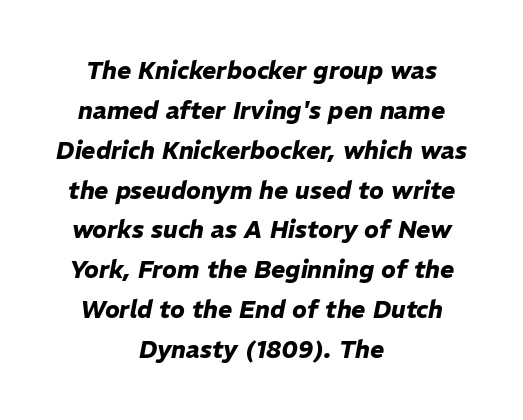
Compared with typical body copy, the letter spacing here is the same. Every character sits at an angle, as italics do. What weight is shown? A full bold with thick strokes. A typesetter would call this leading conventional body-copy spacing. Glance below the letters and you will spot only blank space. The lines are quadded center.
